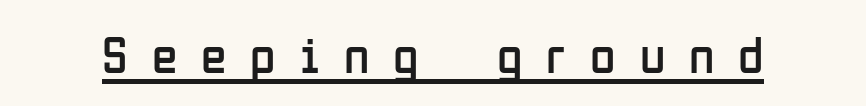
Q: Is the text bold? A: No.
Q: Is the text italic (slanted)? A: No, it is upright.
Q: Is the typeface a serif or a sans-serif typeface? A: Sans-serif.
Q: Is the text underlined? A: Yes.
Q: Is the spacing between letters normal or unusually wide? A: Unusually wide.
Q: Width (condensed, normal, or wide)? A: Condensed.
Q: Stroke contrast? A: Low.
Q: x-height? A: Medium.
Q: Monospaced? A: No.
